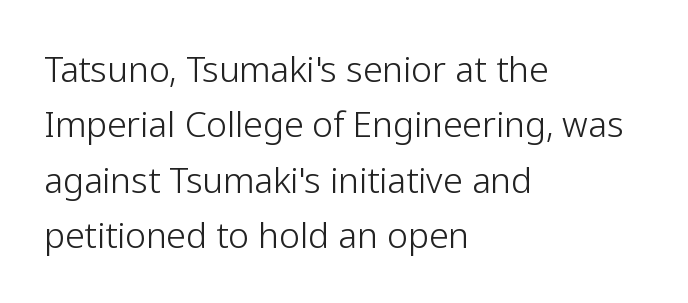
Each word holds together tightly as a unit, with standard inter-letter gaps. No heavy texture on the line: the type isn't bold. Nope, no serifs anywhere on these letters. This block has exactly the height ordinary leading produces. You could not count columns in this text — the font is proportionally spaced.
